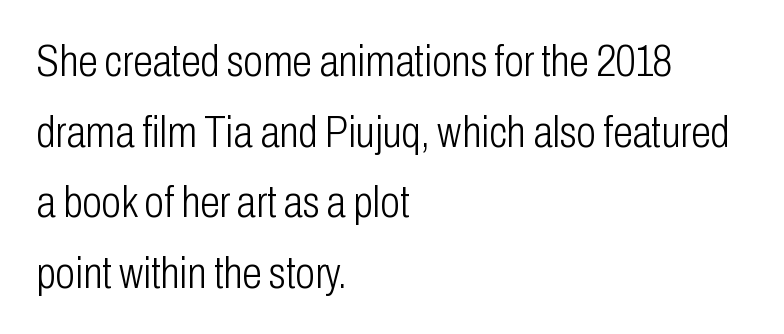
{"serif": "no", "italic": "no", "bold": "no", "weight": "light", "width": "condensed", "stroke_contrast": "low", "x_height": "medium", "monospaced": "no", "underline": "no", "align": "left", "line_spacing": "normal", "line_spacing_ratio": 1.57, "letter_spacing": "normal", "letter_spacing_em": 0.0, "glyph_px": 45}
